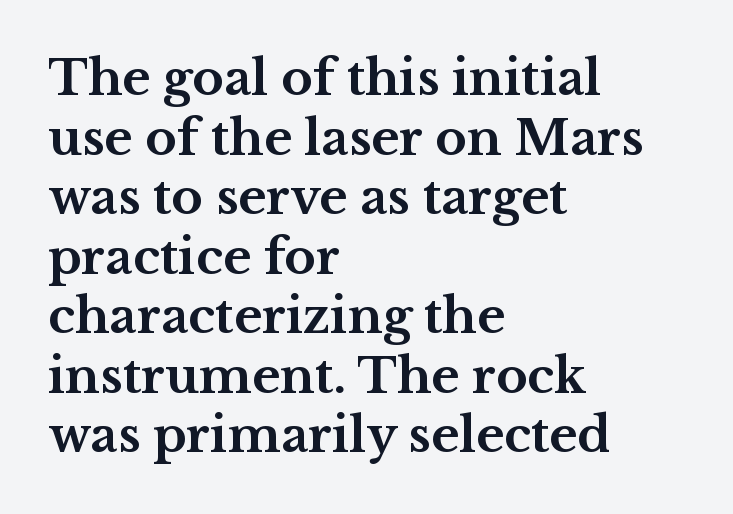
The image shows 48 px bold, wide serif type, upright; set left-aligned, line spacing 1.24x, normal letter spacing, not underlined; medium stroke contrast and a medium x-height.
